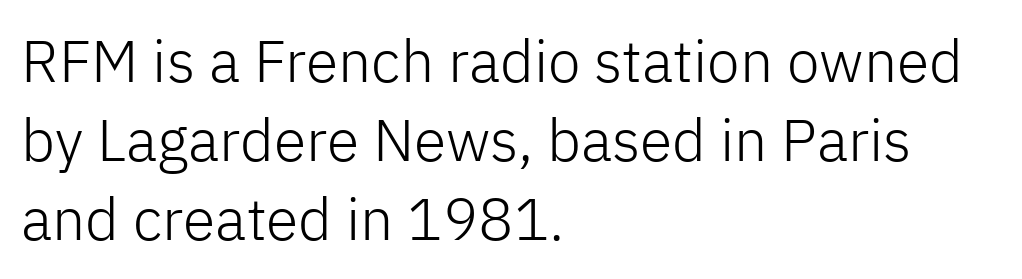
Q: Is the text bold? A: No.
Q: Is the text italic (slanted)? A: No, it is upright.
Q: Is the typeface a serif or a sans-serif typeface? A: Sans-serif.
Q: Is the text underlined? A: No.
Q: How is the paragraph aligned? A: Left-aligned.
Q: Is the spacing between letters normal or unusually wide? A: Normal.
Q: Is the spacing between lines tight, normal or loose? A: Normal.
Q: Width (condensed, normal, or wide)? A: Normal.
Q: Stroke contrast? A: Low.
Q: x-height? A: Medium.
Q: Monospaced? A: No.
